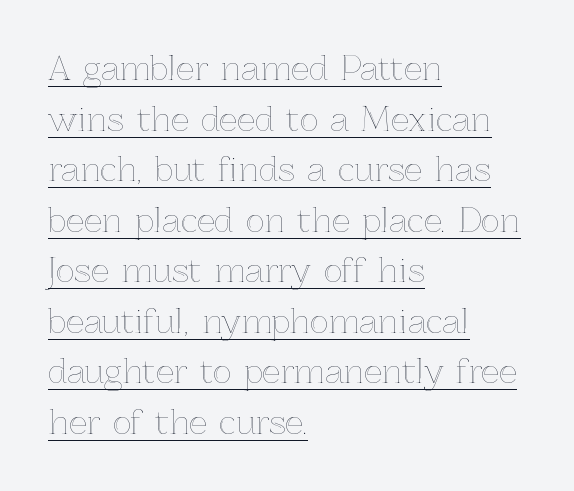
{"italic": "no", "width": "normal", "x_height": "medium", "monospaced": "no", "underline": "yes", "align": "left", "line_spacing": "normal", "line_spacing_ratio": 1.58, "letter_spacing": "normal", "letter_spacing_em": 0.0, "glyph_px": 32}
